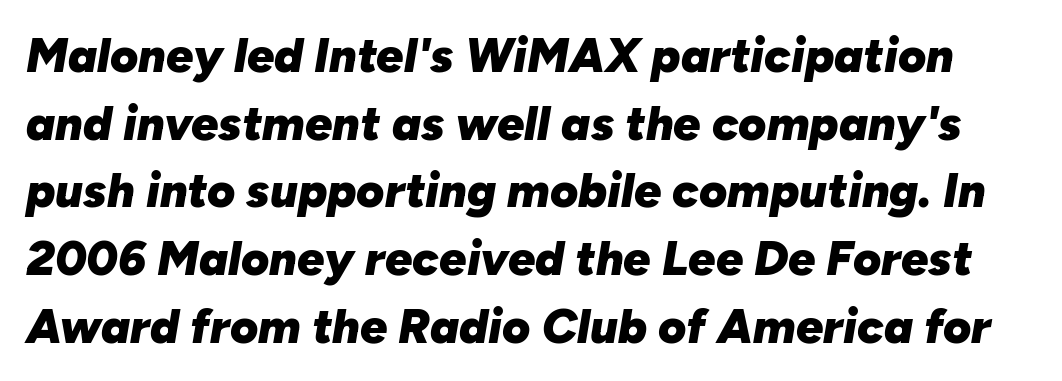
The image shows 48 px heavy type, italic (leaning right); set normal line spacing (1.41x), normal letter spacing, not underlined; low stroke contrast and a medium x-height.
